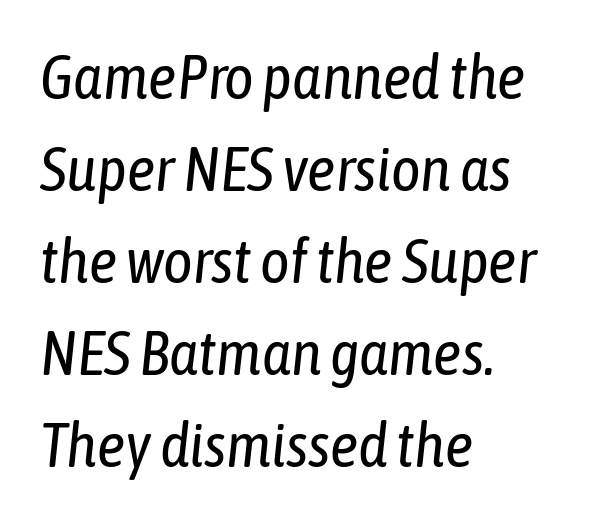
The image shows 63 px regular-weight, condensed type, italic (leaning right); set left-aligned, normal line spacing (1.46x), normal letter spacing, not underlined; low stroke contrast and a medium x-height.
